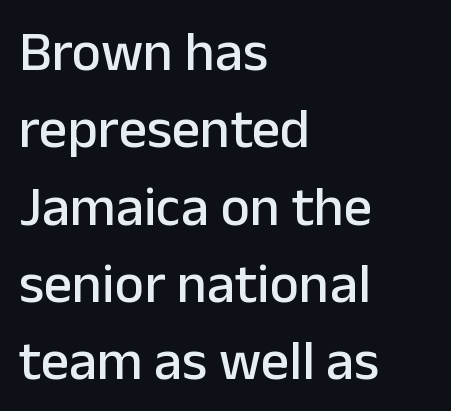
{"serif": "no", "italic": "no", "width": "normal", "stroke_contrast": "low", "x_height": "medium", "monospaced": "no", "underline": "no", "align": "left", "line_spacing": "normal", "line_spacing_ratio": 1.38, "letter_spacing": "normal", "letter_spacing_em": 0.0, "glyph_px": 56}
